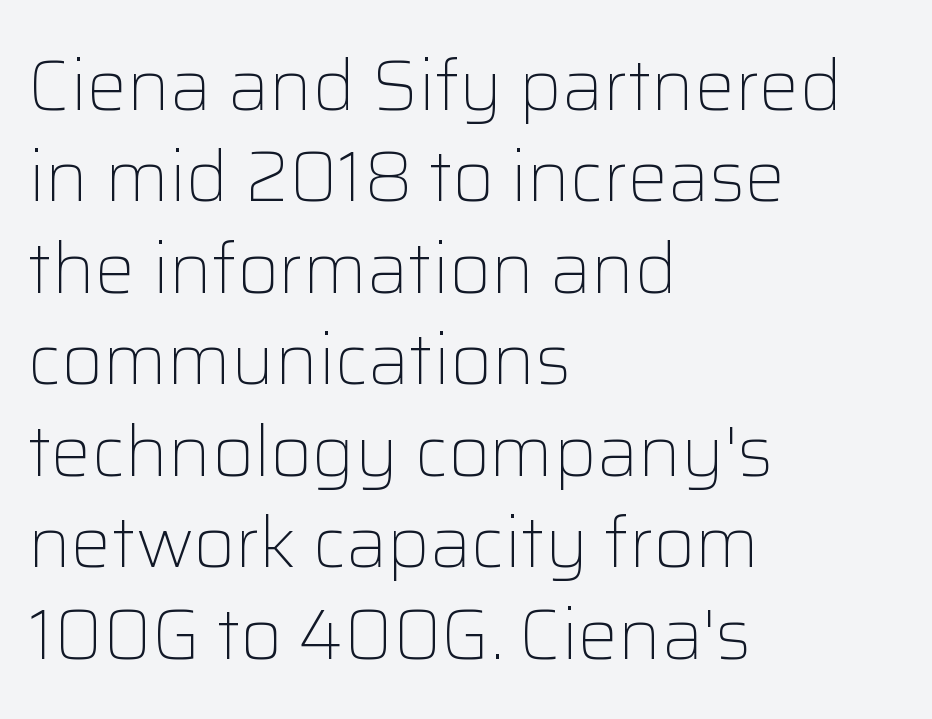
Q: Is the text bold? A: No.
Q: Is the text italic (slanted)? A: No, it is upright.
Q: Is the typeface a serif or a sans-serif typeface? A: Sans-serif.
Q: Is the text underlined? A: No.
Q: How is the paragraph aligned? A: Left-aligned.
Q: Is the spacing between letters normal or unusually wide? A: Normal.
Q: Is the spacing between lines tight, normal or loose? A: Normal.
Q: Width (condensed, normal, or wide)? A: Normal.
Q: Stroke contrast? A: Low.
Q: x-height? A: Medium.
Q: Monospaced? A: No.
